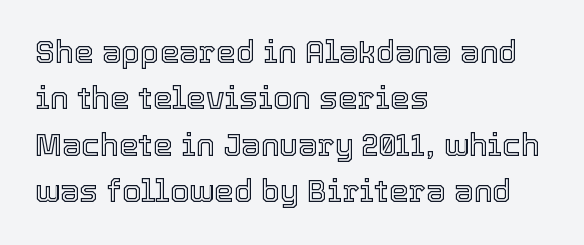
The typography opts for an upright posture over an oblique one. This sample is left-justified, so line endings fall wherever the words run out. The letters sit at their default tracking, neither squeezed nor spread. Plain, unruled lines of type. These lines are rendered in a variable-pitch font.
